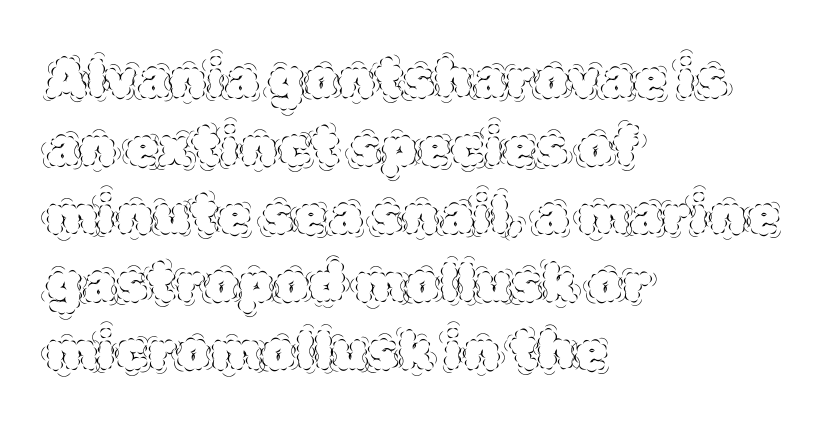
The image shows 54 px thin type, upright; set left-aligned, normal line spacing (1.26x), normal letter spacing, not underlined; a large x-height.
